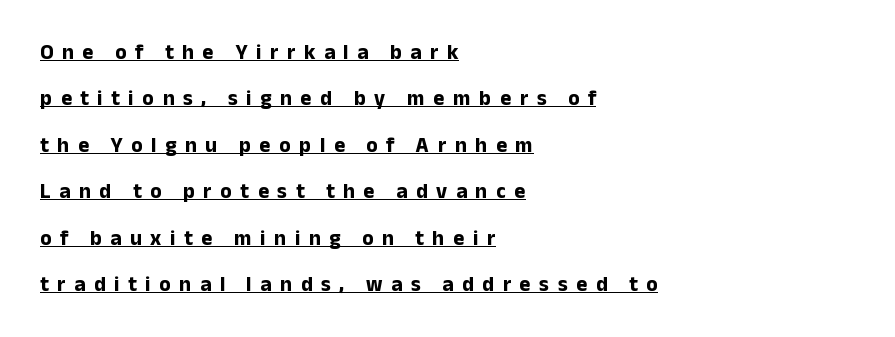
The image shows 21 px bold type, upright; set left-aligned, loose line spacing (2.21x), unusually wide letter spacing (+0.41 em), underlined.
